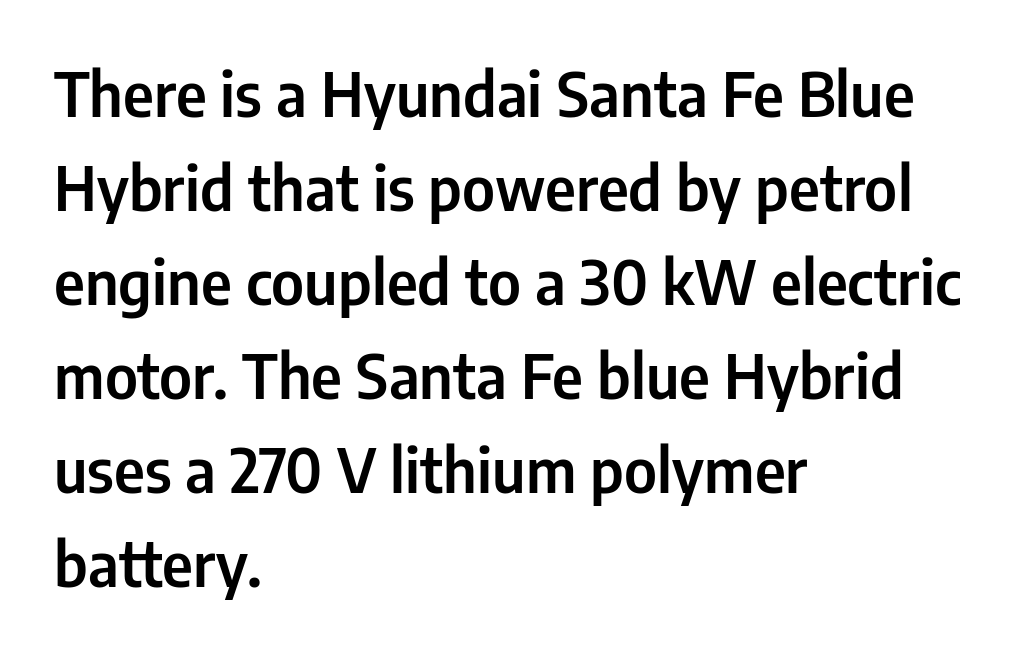
These lines are rendered in a variable-pitch font. One glance says typical: line gaps are just what's usual. Glance below the letters and you will spot only blank space. The designer went with a sans here, leaving each stem footless.
